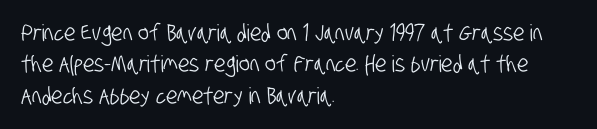
Students, note that the glyphs here touch the page at normal intervals. Rule under the text: the space is simply empty. Summary of vertical rhythm: regular, with standard interline spacing. Horizontally, the lines are justified to the leading edge only.
